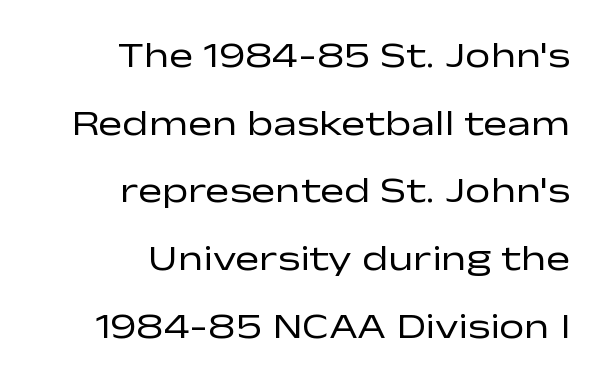
{"serif": "no", "italic": "no", "bold": "no", "weight": "regular", "width": "wide", "stroke_contrast": "low", "x_height": "medium", "monospaced": "no", "underline": "no", "align": "right", "line_spacing_ratio": 1.88, "letter_spacing": "normal", "letter_spacing_em": 0.0, "glyph_px": 36}
